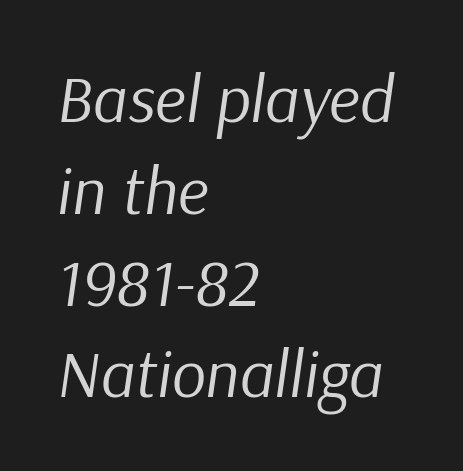
The letterforms sit shoulder to shoulder at normal distance. Where is the straight margin? On the left. Here the designer chose a conventional face with non-uniform glyph widths. The specimen omits any rule beneath the text block's lines. This is oblique type, the kind used for emphasis or titles.
